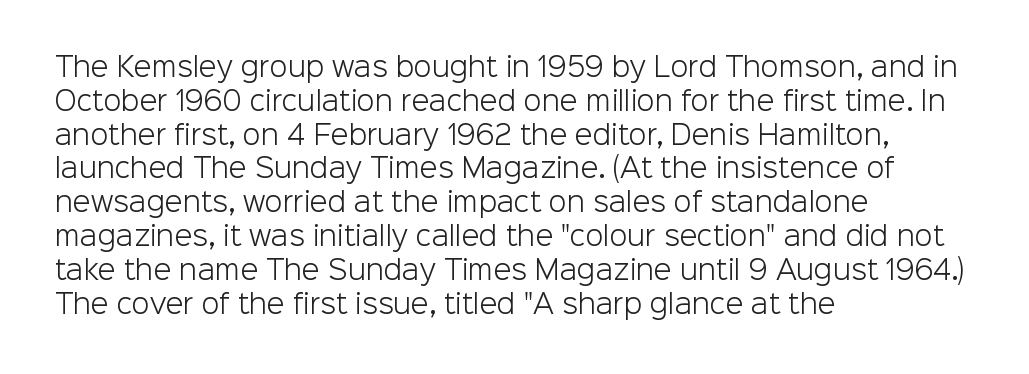
Q: Is the text bold? A: No.
Q: Is the text italic (slanted)? A: No, it is upright.
Q: Is the text underlined? A: No.
Q: How is the paragraph aligned? A: Left-aligned.
Q: Is the spacing between letters normal or unusually wide? A: Normal.
Q: Is the spacing between lines tight, normal or loose? A: Normal.
